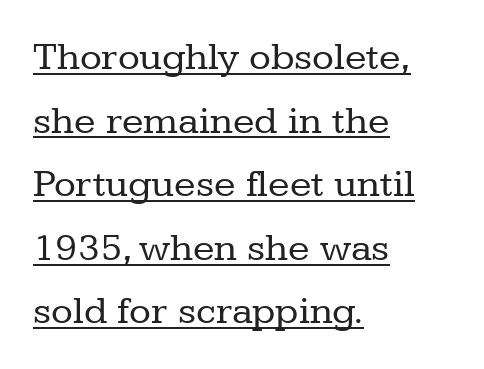
The image shows 40 px regular-weight serif type, upright; set left-aligned, normal line spacing (1.59x), normal letter spacing, underlined; low stroke contrast and a medium x-height.
